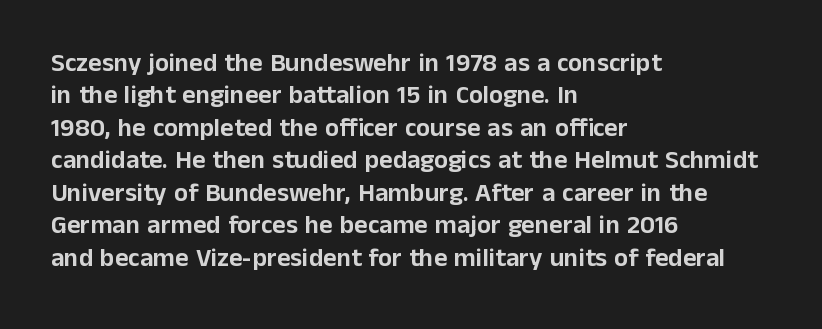
Q: Is the text italic (slanted)? A: No, it is upright.
Q: Is the text underlined? A: No.
Q: How is the paragraph aligned? A: Left-aligned.
Q: Is the spacing between letters normal or unusually wide? A: Normal.
Q: Is the spacing between lines tight, normal or loose? A: Normal.
